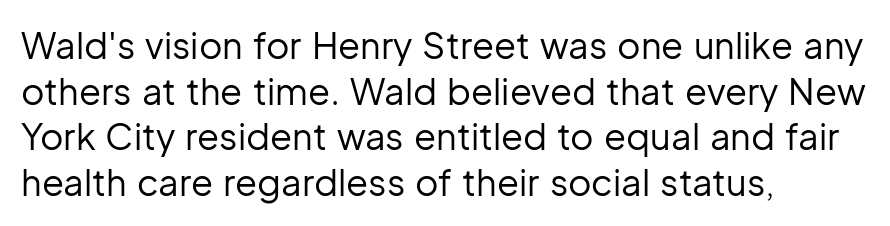
This is roman type, the default non-slanted kind. The tracking reads as untouched default to a designer's eye. Varying glyph widths throughout — classic text-font behaviour. Type without underlining. The lines in this sample share a left origin and differ only in where they stop.
